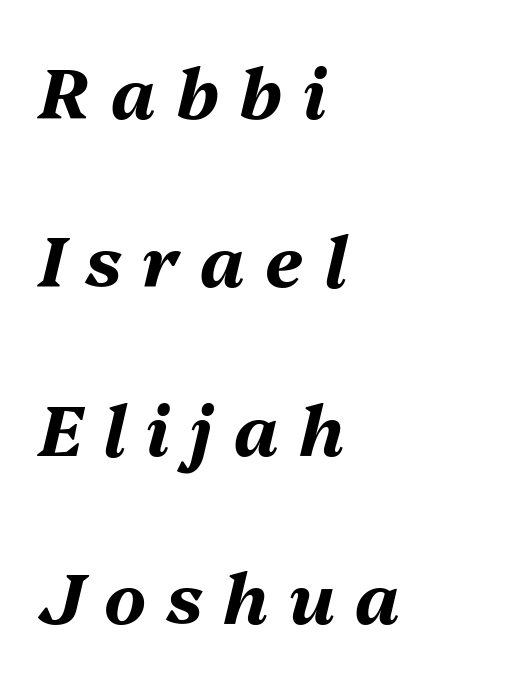
These lines are rendered in a variable-pitch font. The setting favours the left margin, as ordinary paragraphs usually do. The string is rendered with underlining switched off. The characters look thick and weighty, a clear bold. Inter-character spacing is expanded well beyond the font's built-in metrics.
